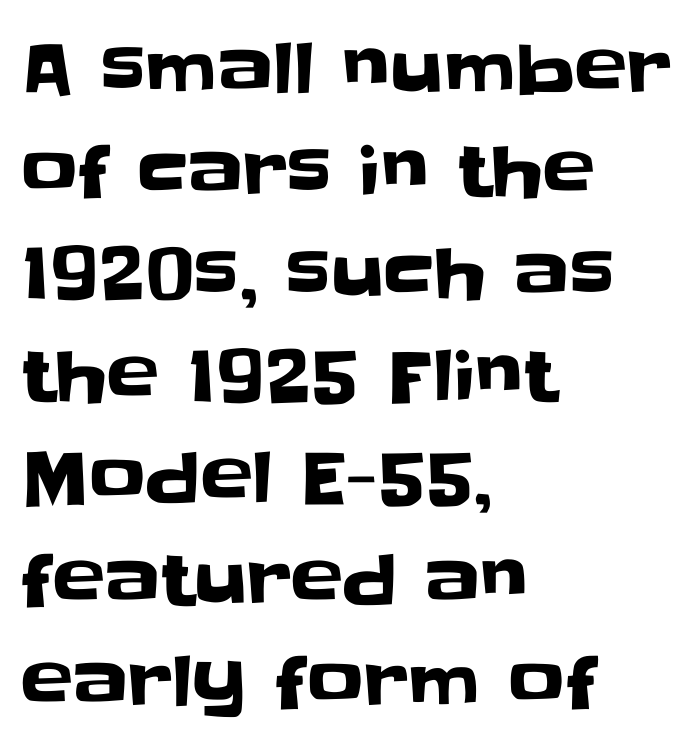
Q: Is the text italic (slanted)? A: No, it is upright.
Q: Is the typeface a serif or a sans-serif typeface? A: Sans-serif.
Q: Is the text underlined? A: No.
Q: How is the paragraph aligned? A: Left-aligned.
Q: Is the spacing between letters normal or unusually wide? A: Normal.
Q: Is the spacing between lines tight, normal or loose? A: Normal.
Q: Width (condensed, normal, or wide)? A: Normal.
Q: Stroke contrast? A: Low.
Q: x-height? A: Large.
Q: Monospaced? A: No.
